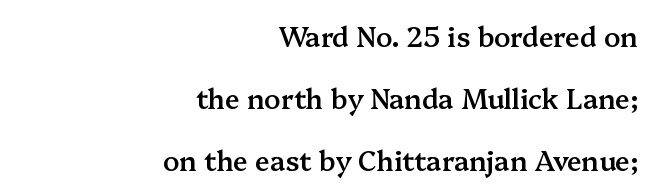
{"italic": "no", "bold": "semi", "underline": "no", "align": "right", "line_spacing": "loose", "line_spacing_ratio": 2.3, "letter_spacing": "normal", "letter_spacing_em": 0.0, "glyph_px": 27}
